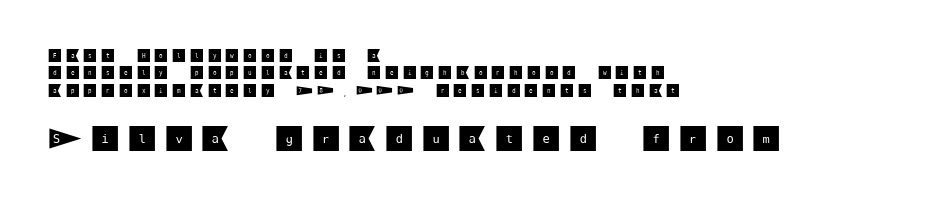
{"serif": "no", "italic": "no", "width": "normal", "stroke_contrast": "medium", "x_height": "large", "underline": "no", "align": "left", "line_spacing": "normal", "line_spacing_ratio": 1.25, "letter_spacing": "wide", "letter_spacing_em": 0.29, "larger_block": "second", "size_ratio": 2.07, "glyph_px": 29}
